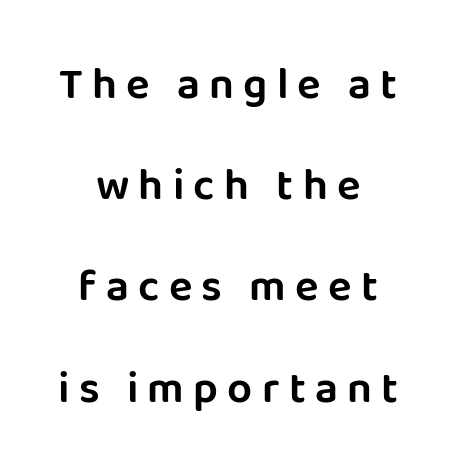
Designer's note — italics off, roman on. Clear beneath every line of the passage. Honestly, the letter spacing is so wide it's the main thing you notice. Vertical spacing — loose. Character widths vary here, with narrow letters taking less room than wide ones.
